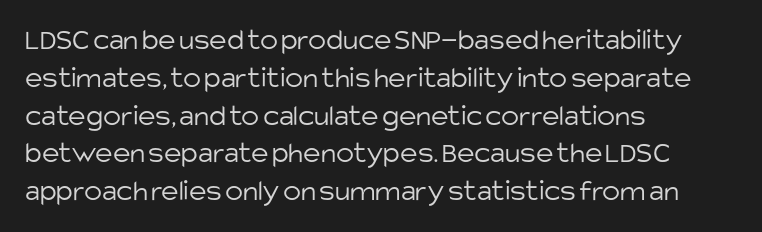
The image shows 30 px light sans-serif type, upright; set left-aligned, normal line spacing (1.26x), normal letter spacing, not underlined; low stroke contrast and a large x-height.
